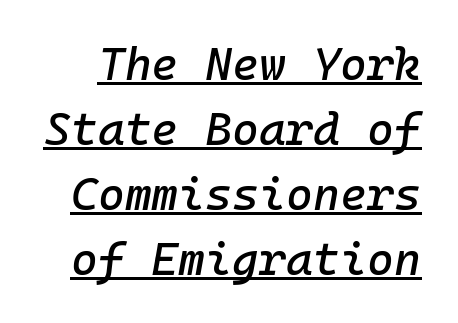
Each letter, wide or thin by design, is forced into the same width here. The lines sit at an ordinary, default distance from one another. Italic: yes, the glyphs are oblique. No extra tracking has been applied to these lines. Descenders here cross a horizontal rule under the line.
